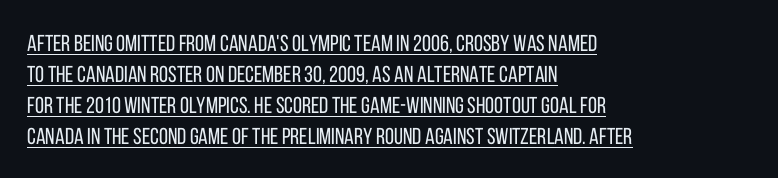
{"italic": "no", "bold": "no", "underline": "yes", "align": "left", "line_spacing": "normal", "line_spacing_ratio": 1.35, "letter_spacing": "normal", "letter_spacing_em": 0.0, "glyph_px": 23}
